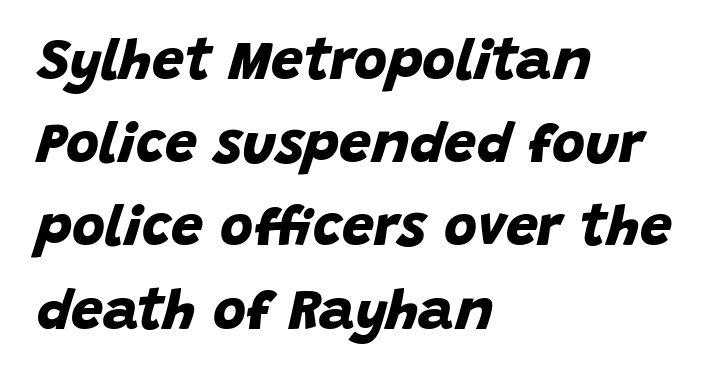
Q: Is the text bold? A: Yes.
Q: Is the typeface a serif or a sans-serif typeface? A: Sans-serif.
Q: Is the text underlined? A: No.
Q: How is the paragraph aligned? A: Left-aligned.
Q: Is the spacing between letters normal or unusually wide? A: Normal.
Q: Is the spacing between lines tight, normal or loose? A: Normal.
Q: Width (condensed, normal, or wide)? A: Normal.
Q: Stroke contrast? A: Low.
Q: x-height? A: Large.
Q: Monospaced? A: No.
